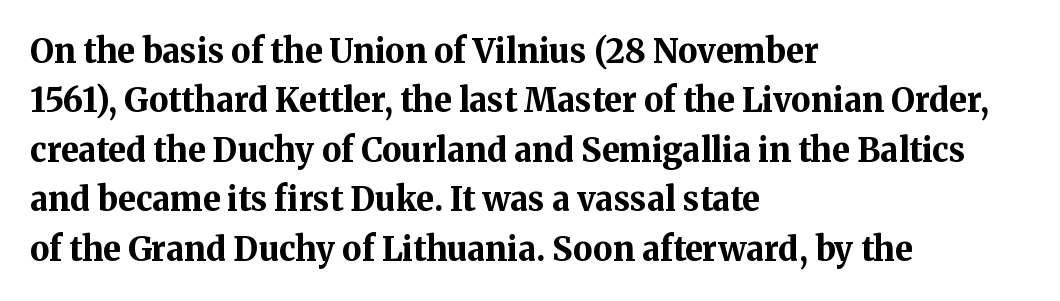
Q: Is the text bold? A: Yes.
Q: Is the text italic (slanted)? A: No, it is upright.
Q: Is the typeface a serif or a sans-serif typeface? A: Serif.
Q: Is the text underlined? A: No.
Q: How is the paragraph aligned? A: Left-aligned.
Q: Is the spacing between letters normal or unusually wide? A: Normal.
Q: Is the spacing between lines tight, normal or loose? A: Normal.
Q: Width (condensed, normal, or wide)? A: Normal.
Q: Stroke contrast? A: Medium.
Q: x-height? A: Medium.
Q: Monospaced? A: No.
